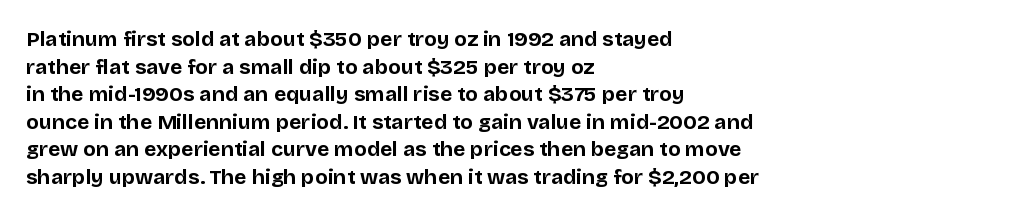
{"italic": "no", "bold": "yes", "underline": "no", "align": "left", "line_spacing": "normal", "line_spacing_ratio": 1.31, "letter_spacing": "normal", "letter_spacing_em": 0.0, "glyph_px": 21}
